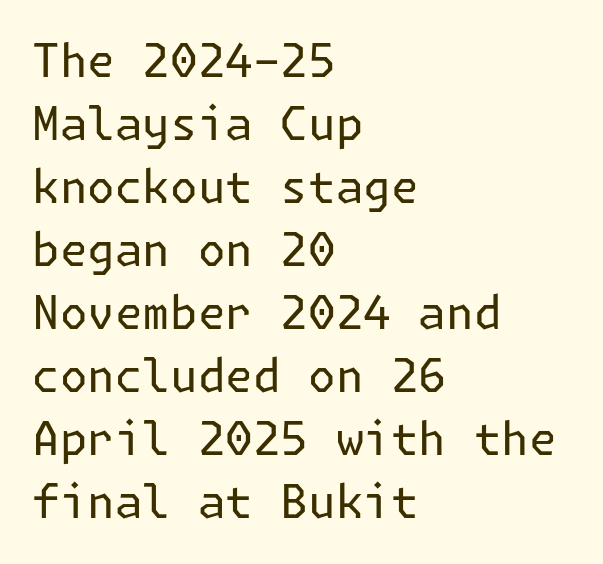
{"serif": "no", "italic": "no", "bold": "no", "weight": "regular", "width": "normal", "stroke_contrast": "low", "x_height": "medium", "underline": "no", "align": "left", "line_spacing": "normal", "line_spacing_ratio": 1.37, "letter_spacing": "normal", "letter_spacing_em": 0.0, "glyph_px": 46}
